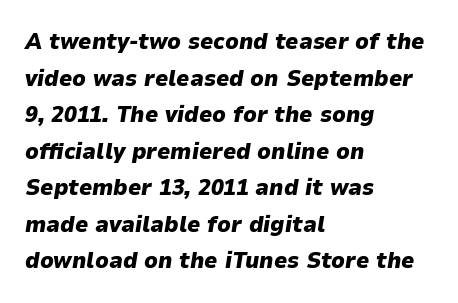
The image shows 23 px bold type, italic (leaning right); set left-aligned, normal line spacing (1.59x), normal letter spacing, not underlined.
